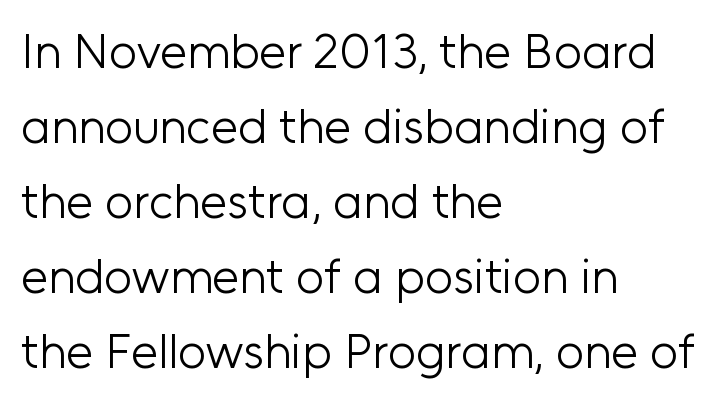
{"serif": "no", "italic": "no", "bold": "no", "weight": "light", "width": "normal", "stroke_contrast": "low", "x_height": "medium", "monospaced": "no", "underline": "no", "align": "left", "line_spacing": "normal", "line_spacing_ratio": 1.53, "letter_spacing": "normal", "letter_spacing_em": 0.0, "glyph_px": 49}
